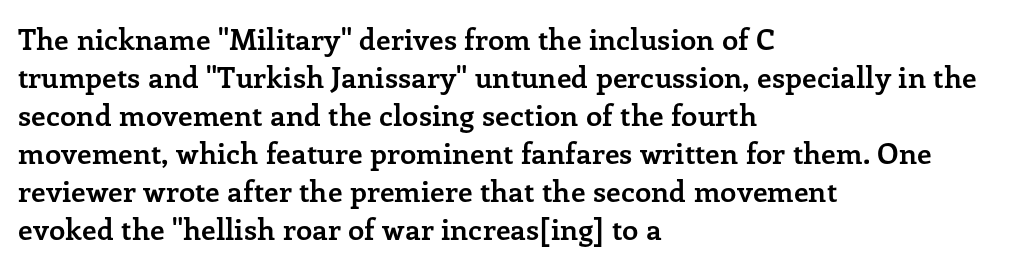
The passage shown is not underscored anywhere. The lettering stays uniformly vertical, giving the passage a roman look. This rendering employs a face with finishing strokes, i.e., a serif. Each letter keeps its own natural width here, so spacing adapts to shape. Stroke thickness is high; the sample reads as a true bold. Casual observation: everything's shoved over to the left.
